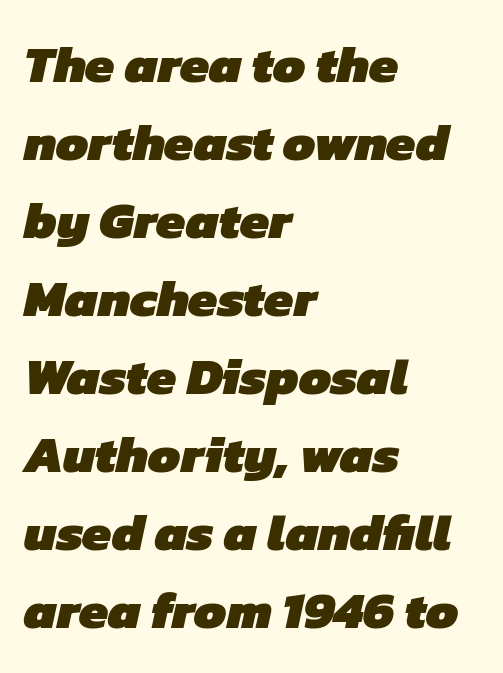
The image shows 52 px heavy sans-serif type; set left-aligned, normal line spacing (1.5x), normal letter spacing, not underlined; low stroke contrast and a medium x-height.
